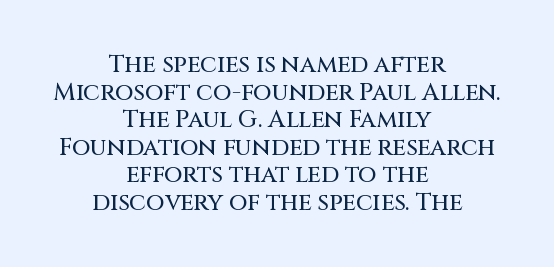
Q: Is the text italic (slanted)? A: No, it is upright.
Q: Is the text underlined? A: No.
Q: How is the paragraph aligned? A: Centered.
Q: Is the spacing between letters normal or unusually wide? A: Normal.
Q: Is the spacing between lines tight, normal or loose? A: Tight.
